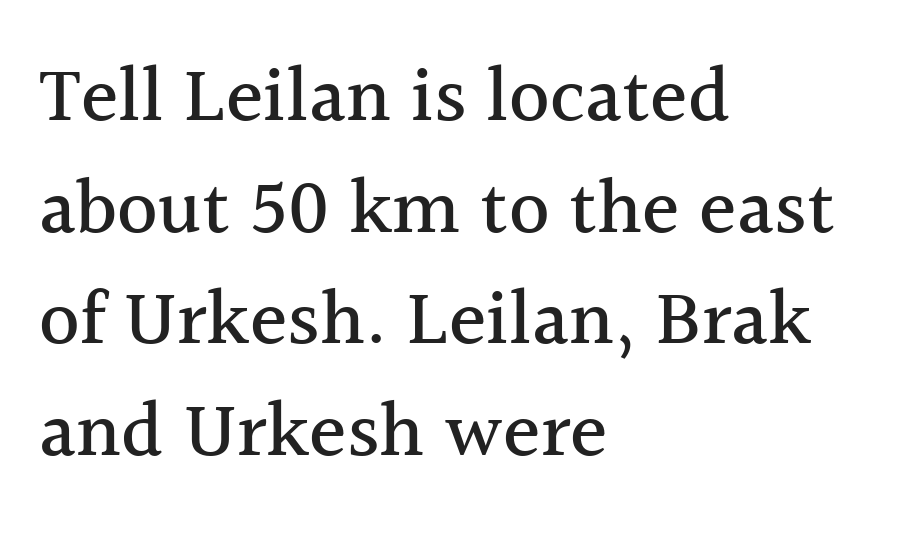
{"serif": "yes", "italic": "no", "width": "normal", "x_height": "medium", "monospaced": "no", "underline": "no", "align": "left", "line_spacing": "normal", "line_spacing_ratio": 1.43, "letter_spacing": "normal", "letter_spacing_em": 0.0, "glyph_px": 78}
